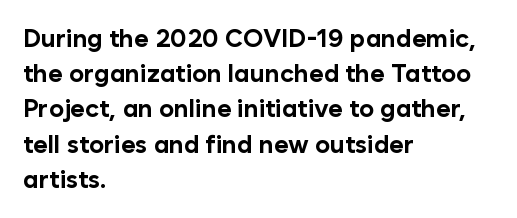
Here the glyphs are tracked normally, forming tight word shapes. Posture: upright roman. Plain, unruled lines of type. Leading matches the norm, producing a regular column.
